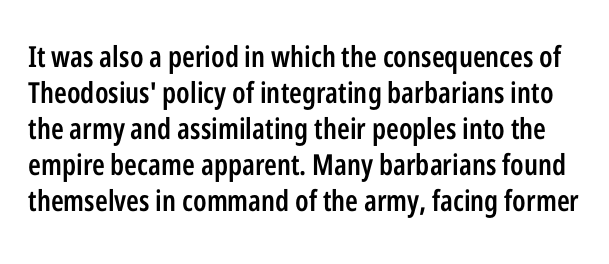
Q: Is the text bold? A: Semi-bold.
Q: Is the text italic (slanted)? A: No, it is upright.
Q: Is the typeface a serif or a sans-serif typeface? A: Sans-serif.
Q: Is the text underlined? A: No.
Q: Is the spacing between letters normal or unusually wide? A: Normal.
Q: Width (condensed, normal, or wide)? A: Condensed.
Q: Stroke contrast? A: Low.
Q: x-height? A: Medium.
Q: Monospaced? A: No.
